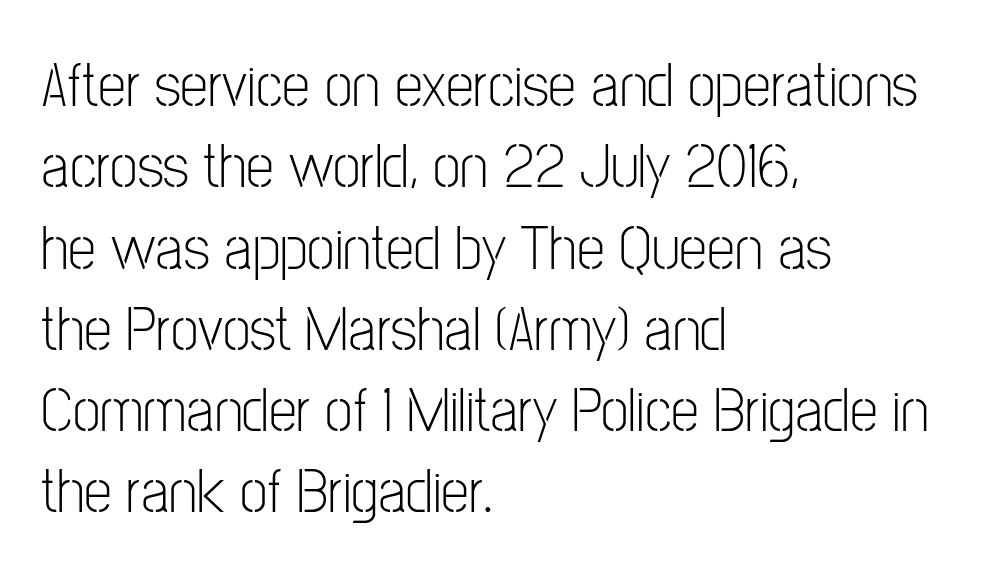
{"serif": "no", "italic": "no", "bold": "no", "weight": "light", "width": "condensed", "stroke_contrast": "low", "x_height": "medium", "monospaced": "no", "underline": "no", "align": "left", "line_spacing": "normal", "line_spacing_ratio": 1.29, "letter_spacing": "normal", "letter_spacing_em": 0.0, "glyph_px": 63}
